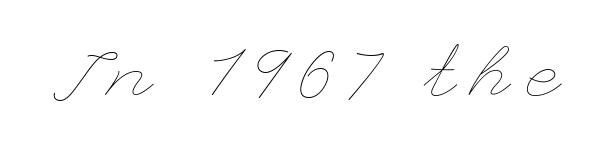
The image shows 72 px thin, wide type; set unusually wide letter spacing (+0.25 em), not underlined; low stroke contrast and a small x-height.
